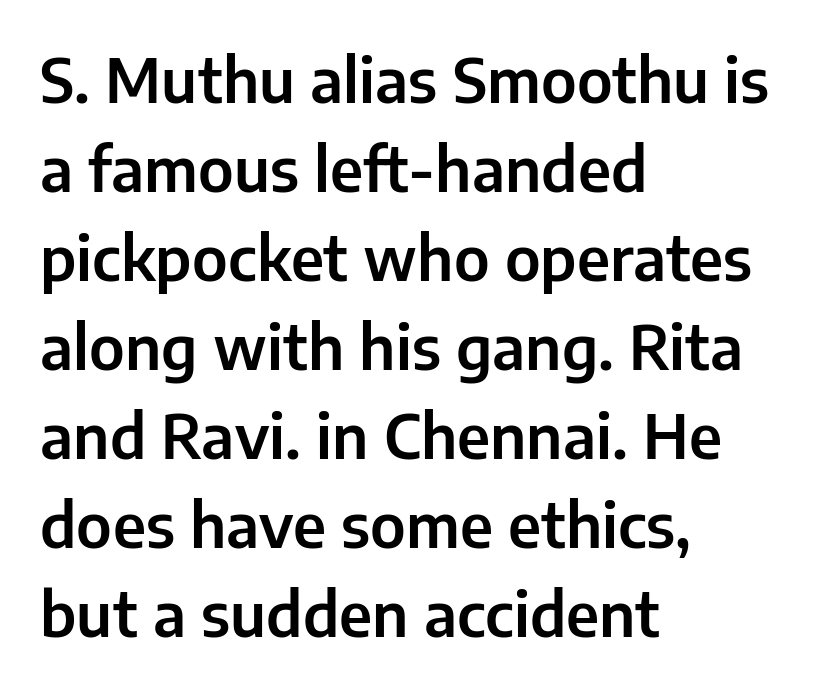
The image shows 61 px sans-serif type, upright; set left-aligned, normal line spacing (1.46x), normal letter spacing, not underlined; low stroke contrast and a medium x-height.
